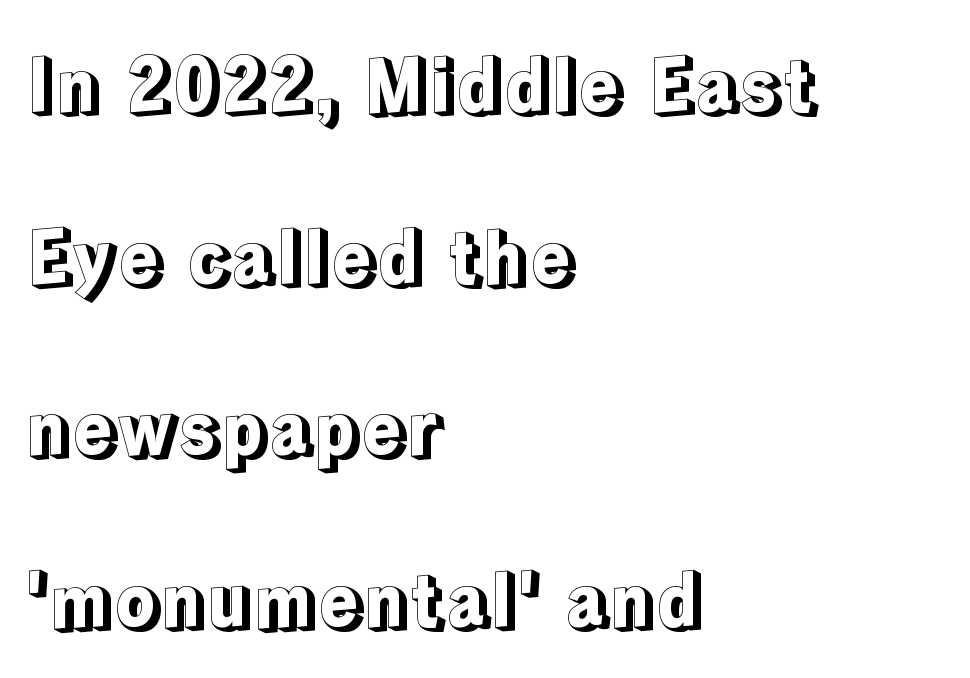
{"italic": "no", "width": "normal", "x_height": "medium", "monospaced": "no", "underline": "no", "align": "left", "line_spacing": "loose", "line_spacing_ratio": 2.32, "letter_spacing": "normal", "letter_spacing_em": 0.0, "glyph_px": 74}
